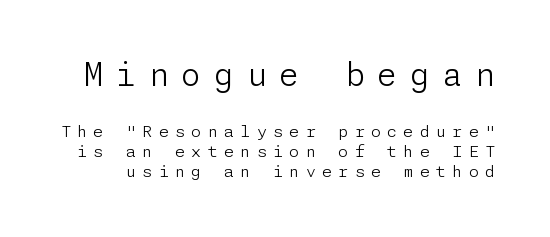
The image shows 32 px light sans-serif type, upright; set normal line spacing (1.26x), unusually wide letter spacing (+0.4 em), not underlined; the first (top) block is 2.0x larger; low stroke contrast and a medium x-height.
